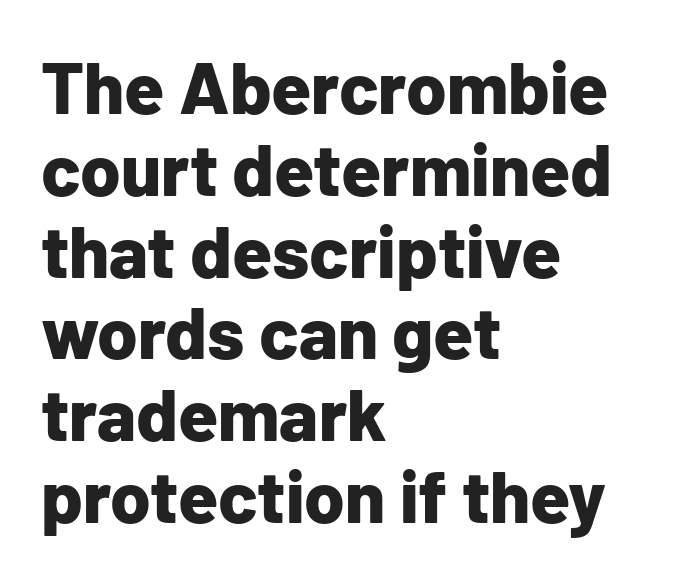
The image shows 73 px bold sans-serif type, upright; set left-aligned, tight line spacing (1.12x), normal letter spacing, not underlined; low stroke contrast and a medium x-height.
